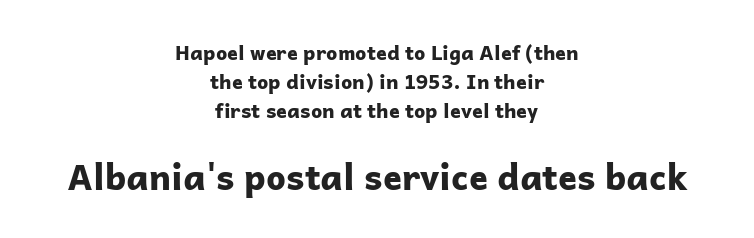
Q: Is the text bold? A: Yes.
Q: Is the text italic (slanted)? A: No, it is upright.
Q: Is the typeface a serif or a sans-serif typeface? A: Sans-serif.
Q: Is the text underlined? A: No.
Q: How is the paragraph aligned? A: Centered.
Q: Is the spacing between letters normal or unusually wide? A: Normal.
Q: Is the spacing between lines tight, normal or loose? A: Normal.
Q: Which block of text is set in a larger size, the first (top) or the second (bottom)? A: The second (bottom) one.
Q: Width (condensed, normal, or wide)? A: Normal.
Q: Stroke contrast? A: Low.
Q: x-height? A: Medium.
Q: Monospaced? A: No.
